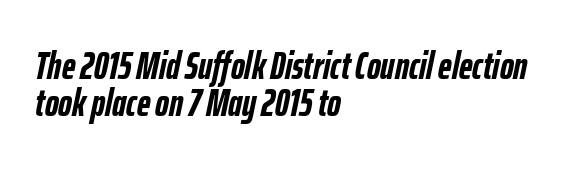
Plenty of ink on the page — the face is bold. Check the space under the baseline: it is left empty. Think of a printed novel: that variable character pitch is what you see here. Italic: yes, the glyphs are oblique. Short and long lines alike share a common starting point at left. This sample uses plain, unmodified letter spacing.
